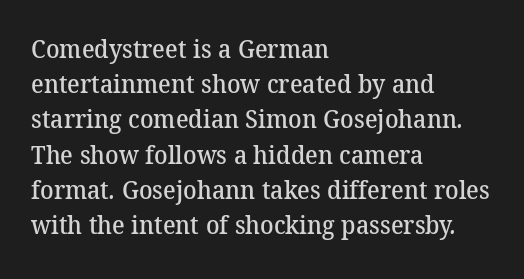
Typesetter's note: demi weight, one step under bold. In terms of leading, this rendering sits right in the middle. Type without underlining. Casual observation: everything's shoved over to the left. What stands out about the letter spacing? Nothing — it is the standard amount.
